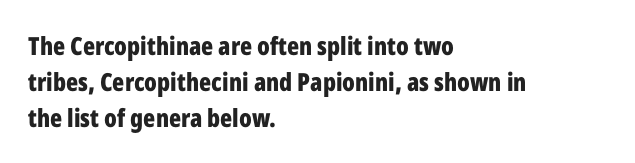
Q: Is the text bold? A: Yes.
Q: Is the text italic (slanted)? A: No, it is upright.
Q: Is the text underlined? A: No.
Q: How is the paragraph aligned? A: Left-aligned.
Q: Is the spacing between letters normal or unusually wide? A: Normal.
Q: Is the spacing between lines tight, normal or loose? A: Normal.
